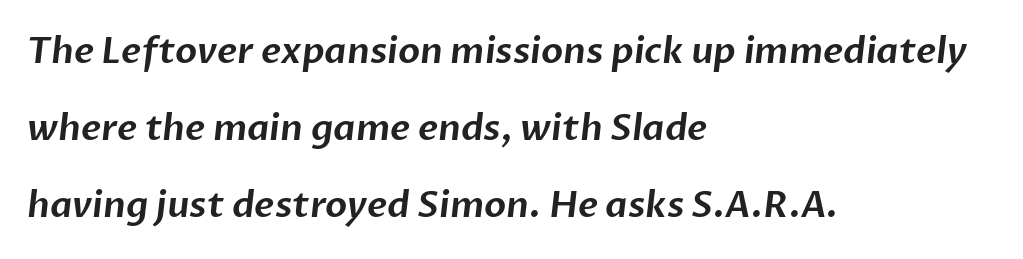
Q: Is the typeface a serif or a sans-serif typeface? A: Sans-serif.
Q: Is the text underlined? A: No.
Q: How is the paragraph aligned? A: Left-aligned.
Q: Is the spacing between letters normal or unusually wide? A: Normal.
Q: Is the spacing between lines tight, normal or loose? A: Loose.
Q: Width (condensed, normal, or wide)? A: Normal.
Q: Stroke contrast? A: Low.
Q: x-height? A: Medium.
Q: Monospaced? A: No.
